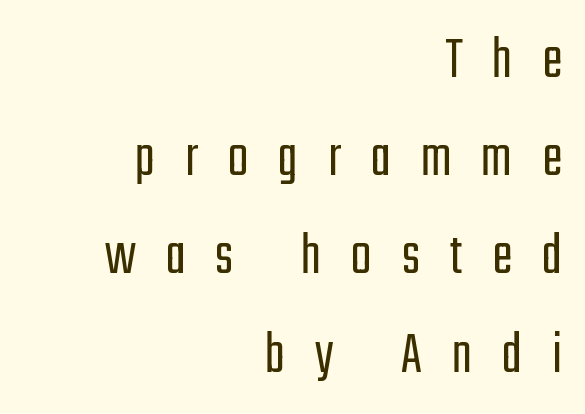
Q: Is the text bold? A: No.
Q: Is the text italic (slanted)? A: No, it is upright.
Q: Is the typeface a serif or a sans-serif typeface? A: Sans-serif.
Q: Is the text underlined? A: No.
Q: How is the paragraph aligned? A: Right-aligned.
Q: Is the spacing between letters normal or unusually wide? A: Unusually wide.
Q: Is the spacing between lines tight, normal or loose? A: Normal.
Q: Width (condensed, normal, or wide)? A: Condensed.
Q: Stroke contrast? A: Low.
Q: x-height? A: Medium.
Q: Monospaced? A: No.
